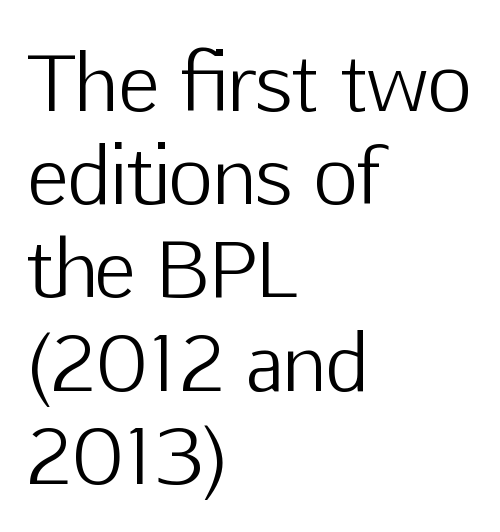
{"serif": "no", "italic": "no", "bold": "no", "weight": "light", "width": "normal", "stroke_contrast": "low", "x_height": "medium", "monospaced": "no", "underline": "no", "align": "left", "line_spacing_ratio": 1.21, "letter_spacing": "normal", "letter_spacing_em": 0.0, "glyph_px": 77}
